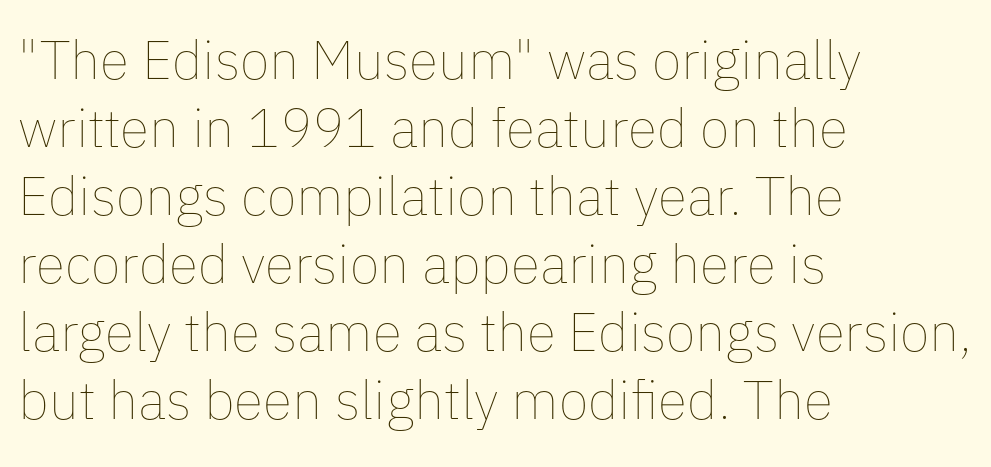
The image shows 54 px thin type, upright; set left-aligned, normal line spacing (1.26x), normal letter spacing, not underlined; low stroke contrast and a medium x-height.
